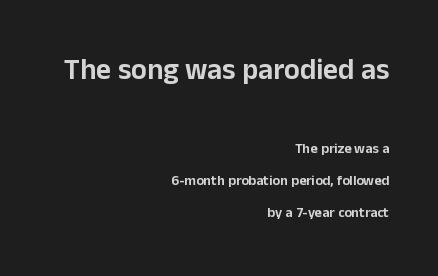
Q: Is the text italic (slanted)? A: No, it is upright.
Q: Is the typeface a serif or a sans-serif typeface? A: Sans-serif.
Q: Is the text underlined? A: No.
Q: How is the paragraph aligned? A: Right-aligned.
Q: Is the spacing between letters normal or unusually wide? A: Normal.
Q: Is the spacing between lines tight, normal or loose? A: Loose.
Q: Which block of text is set in a larger size, the first (top) or the second (bottom)? A: The first (top) one.
Q: Width (condensed, normal, or wide)? A: Normal.
Q: Stroke contrast? A: Low.
Q: x-height? A: Medium.
Q: Monospaced? A: No.
